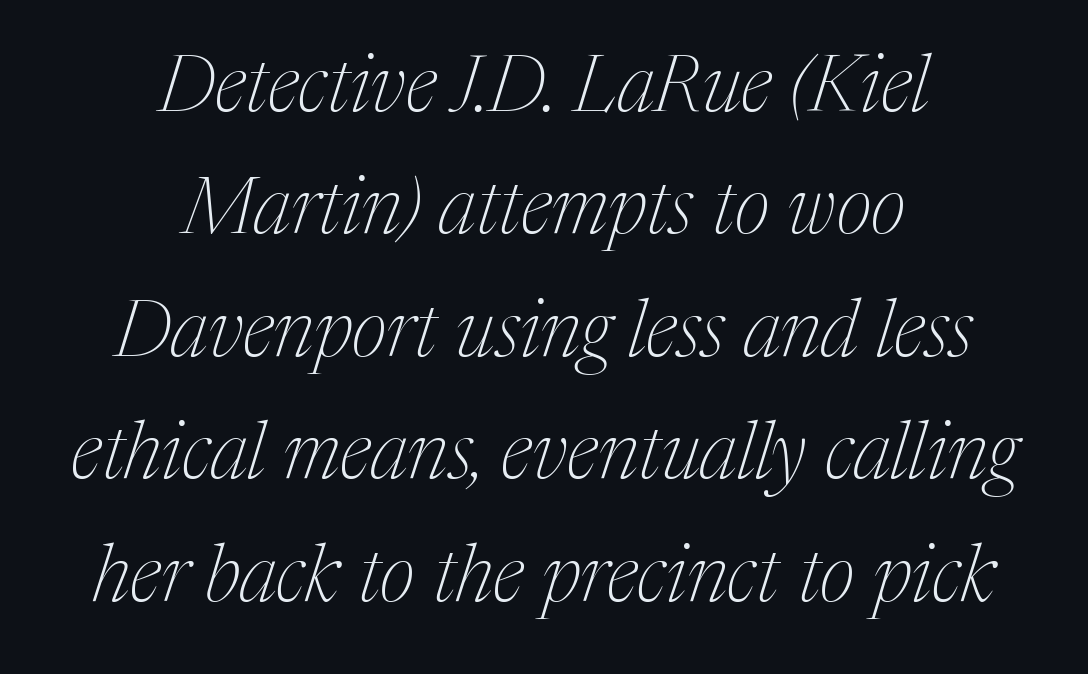
Summary of weight: not heavy and not bold. The face used here has a pronounced slope to its letters. A typesetter would call this proportional, since set widths differ per character. The baseline area is clear.
